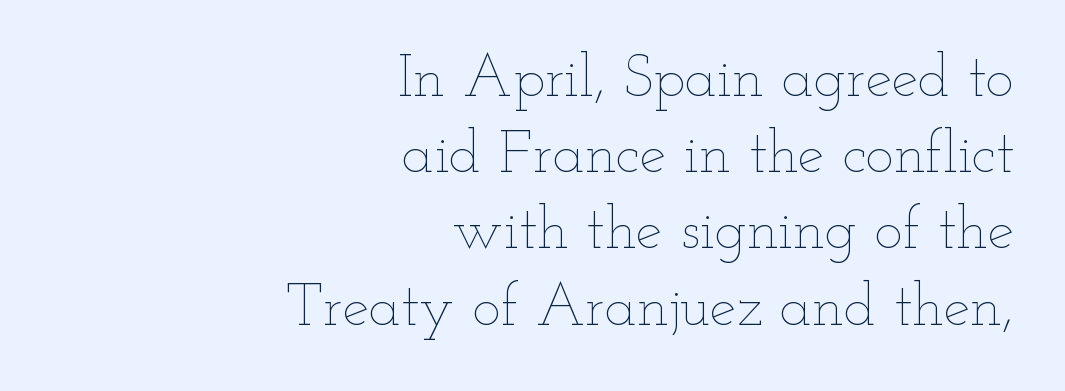
These lines were composed using upright roman letters. Each line ends at the same right margin while the left side varies. Summary of vertical rhythm: regular, with standard interline spacing. Bare-footed words on every line. Is this a fixed-width face? No — the glyphs have proportional, varying widths. No extra tracking has been applied to these lines.
